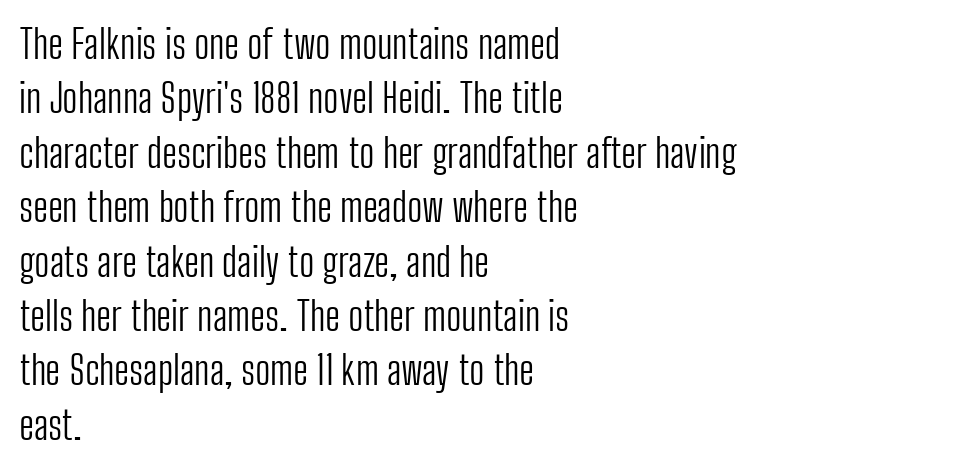
If you drew a line through each stem, it would be perfectly vertical. Note the varied advance widths — an 'i' is clearly narrower than an 'm'. Caption: face not bold, strokes unweighted. The specimen omits any rule beneath the text block's lines. The letters carry no serifs — their stems end cleanly without finishing strokes.
